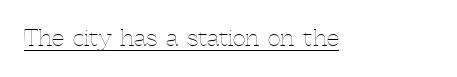
The image shows 22 px text type, upright; set normal letter spacing, underlined.
